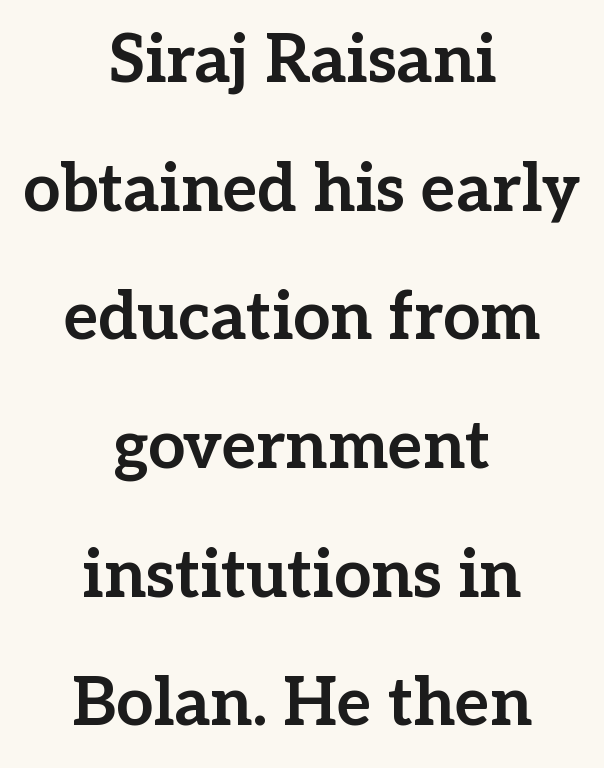
Each letter keeps its own natural width here, so spacing adapts to shape. Letterform terminals end in serifs throughout the passage. Visually the block forms a symmetrical silhouette, jagged on both flanks. Bare-footed words on every line. Notice the wide empty band between every row — that's loose leading.
